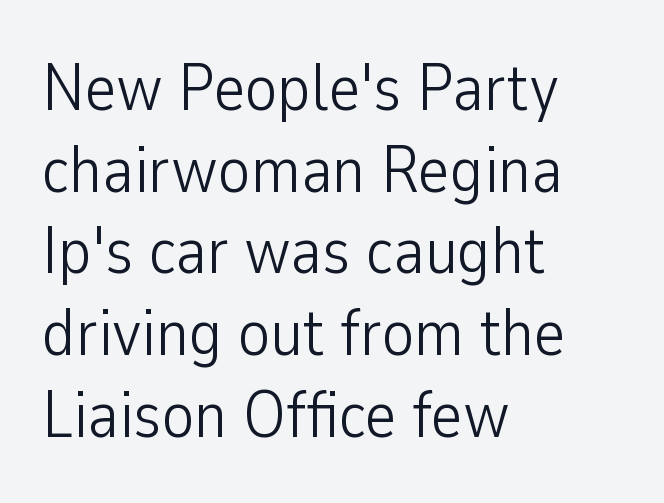
Q: Is the text bold? A: No.
Q: Is the text italic (slanted)? A: No, it is upright.
Q: Is the typeface a serif or a sans-serif typeface? A: Sans-serif.
Q: Is the text underlined? A: No.
Q: How is the paragraph aligned? A: Left-aligned.
Q: Is the spacing between letters normal or unusually wide? A: Normal.
Q: Width (condensed, normal, or wide)? A: Condensed.
Q: Stroke contrast? A: Low.
Q: x-height? A: Medium.
Q: Monospaced? A: No.
